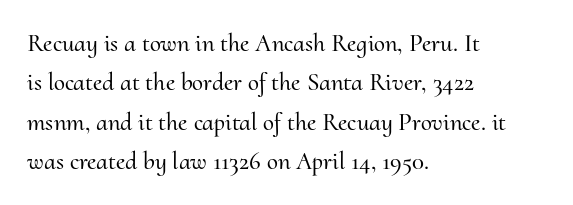
Q: Is the text italic (slanted)? A: No, it is upright.
Q: Is the text underlined? A: No.
Q: How is the paragraph aligned? A: Left-aligned.
Q: Is the spacing between letters normal or unusually wide? A: Normal.
Q: Is the spacing between lines tight, normal or loose? A: Normal.
